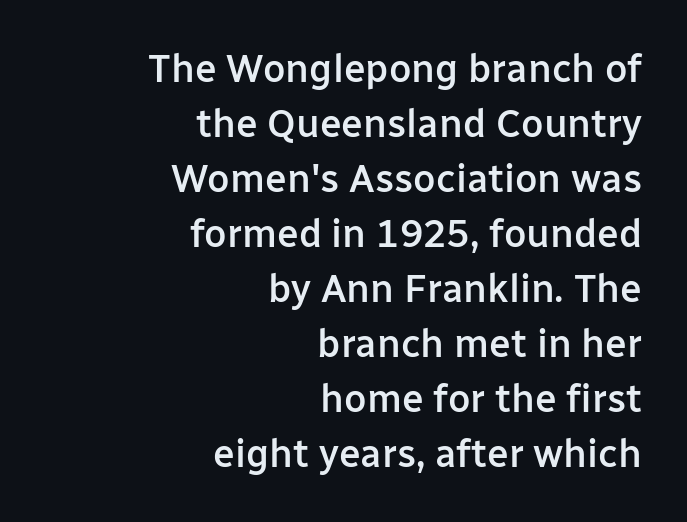
Q: Is the text bold? A: Semi-bold.
Q: Is the text italic (slanted)? A: No, it is upright.
Q: Is the typeface a serif or a sans-serif typeface? A: Sans-serif.
Q: Is the text underlined? A: No.
Q: How is the paragraph aligned? A: Right-aligned.
Q: Is the spacing between letters normal or unusually wide? A: Normal.
Q: Is the spacing between lines tight, normal or loose? A: Normal.
Q: Width (condensed, normal, or wide)? A: Normal.
Q: Stroke contrast? A: Low.
Q: x-height? A: Medium.
Q: Monospaced? A: No.
